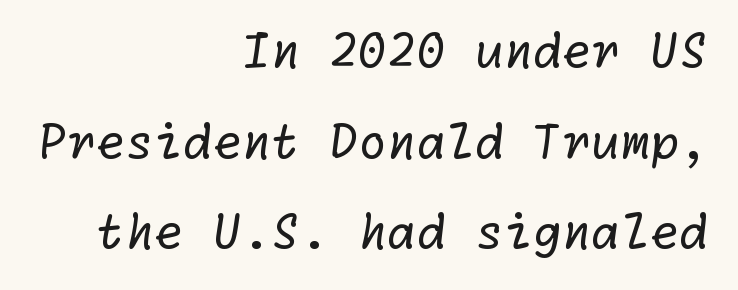
In terms of leading, this rendering errs on the spacious side. Caption: multi-line text, flush right, ragged left. Heaviness? Minimal to ordinary, like unemphasized prose. The glyphs in this specimen are sans serif.
